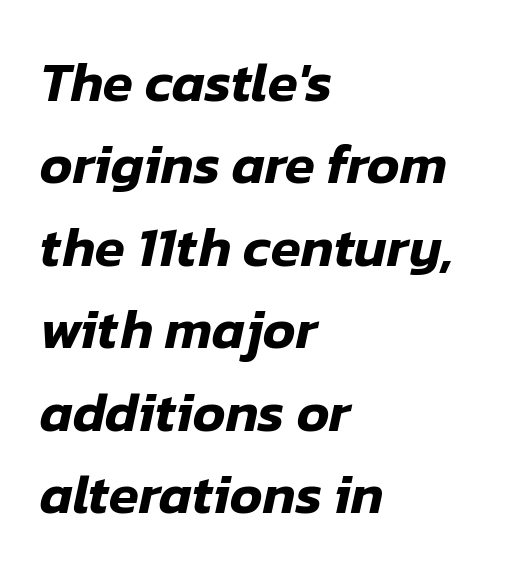
The image shows 55 px text type, italic (leaning right); set left-aligned, normal line spacing (1.5x), normal letter spacing, not underlined; low stroke contrast and a medium x-height.
